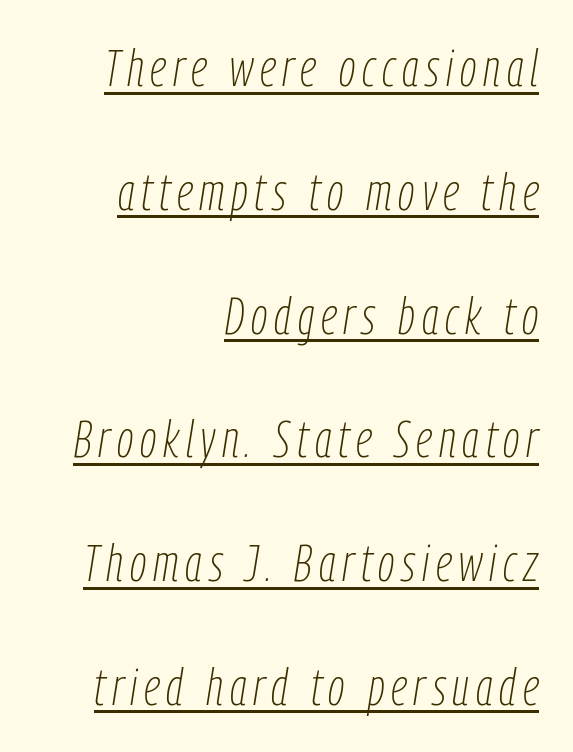
{"italic": "yes", "lean": "right", "slant_degrees": 9, "bold": "no", "weight": "thin", "width": "condensed", "stroke_contrast": "low", "x_height": "medium", "monospaced": "no", "underline": "yes", "align": "right", "line_spacing": "loose", "line_spacing_ratio": 2.38, "glyph_px": 52}
